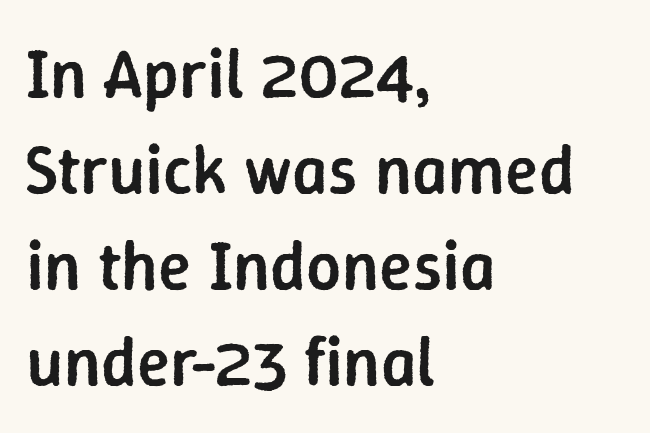
{"serif": "no", "italic": "no", "bold": "semi", "weight": "semibold", "width": "normal", "stroke_contrast": "low", "x_height": "medium", "monospaced": "no", "underline": "no", "align": "left", "line_spacing": "normal", "line_spacing_ratio": 1.39, "letter_spacing": "normal", "letter_spacing_em": 0.0, "glyph_px": 69}
